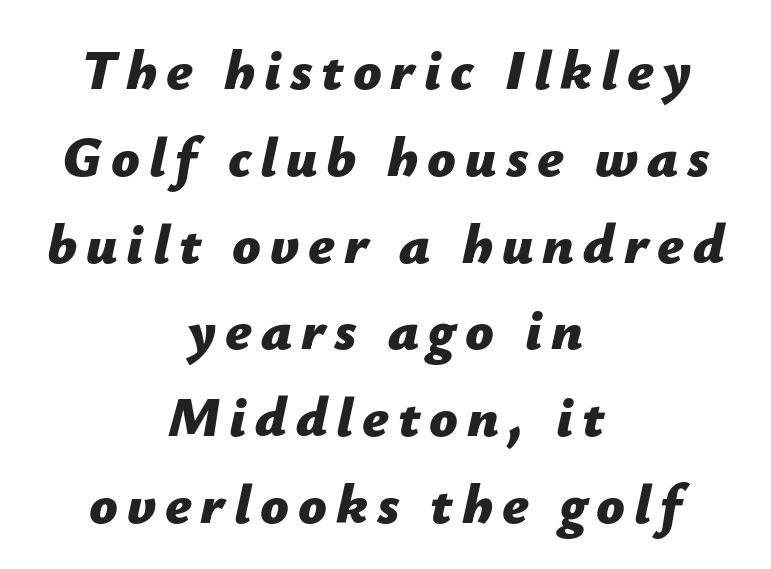
The compositor balanced each line on the midline. Leading: standard. As a designer I'd log this as weight 700, bold. Here the designer chose a conventional face with non-uniform glyph widths. Notice how the stems are inclined rather than vertical — that's the hallmark of italics. Underlining? Definitely not there.
